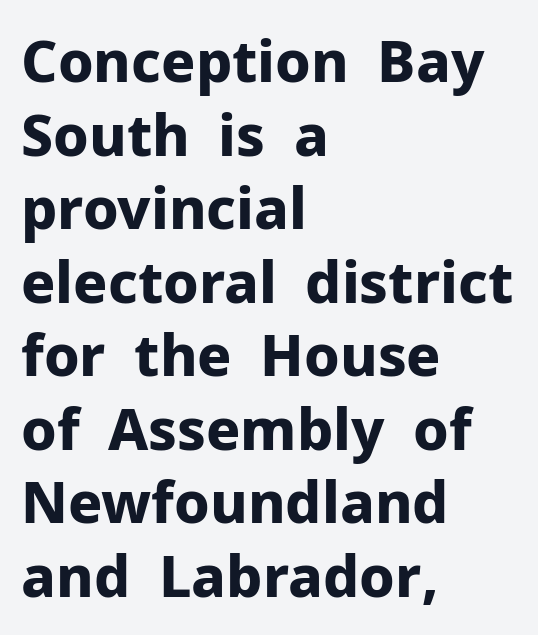
The image shows 57 px bold sans-serif type, upright; set left-aligned, normal line spacing (1.29x), normal letter spacing, not underlined; low stroke contrast and a medium x-height.
